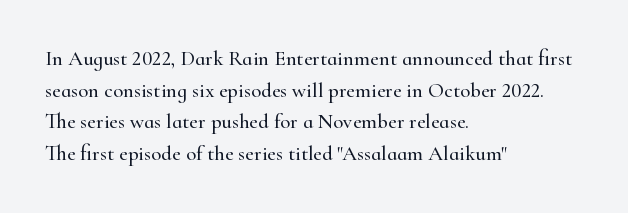
Q: Is the text italic (slanted)? A: No, it is upright.
Q: Is the text underlined? A: No.
Q: How is the paragraph aligned? A: Left-aligned.
Q: Is the spacing between letters normal or unusually wide? A: Normal.
Q: Is the spacing between lines tight, normal or loose? A: Normal.
